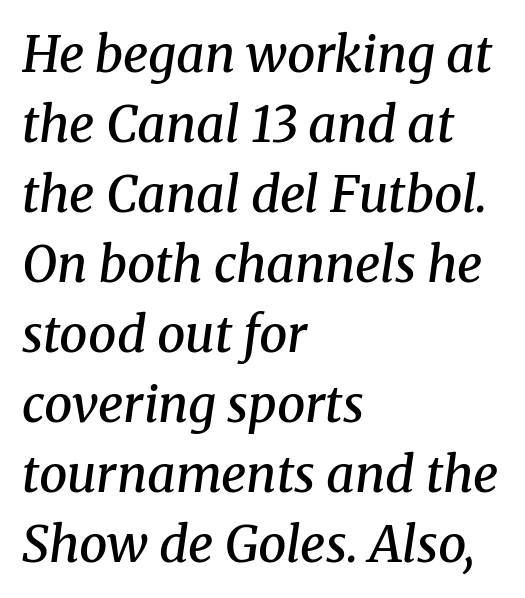
Spacing verdict: proportional, widths tailored to each character. Each letter's strokes conclude with small projecting serifs. Posture: slanted. The string is rendered with underlining switched off. If you measured baseline to baseline, you'd find a middling distance. Does the copy run flush right? No — it runs flush left.
